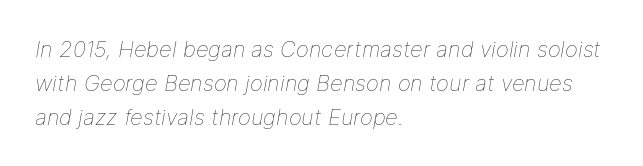
The image shows 22 px text type, italic (leaning right); set left-aligned, normal line spacing (1.54x), normal letter spacing, not underlined.
